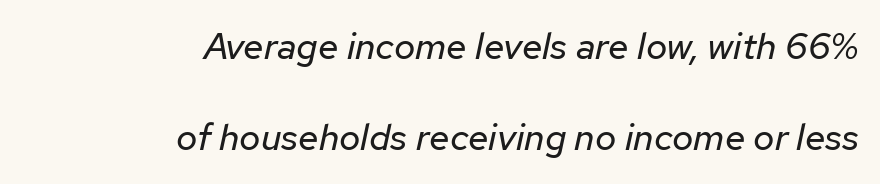
The image shows 37 px regular-weight type, italic (leaning right); set right-aligned, loose line spacing (2.47x), normal letter spacing, not underlined; low stroke contrast and a medium x-height.
